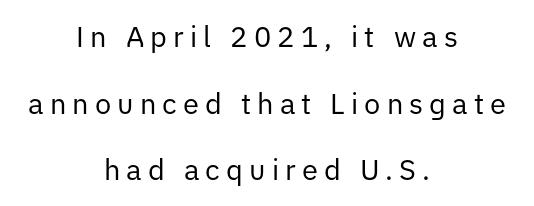
{"serif": "no", "italic": "no", "bold": "no", "weight": "regular", "width": "normal", "stroke_contrast": "low", "x_height": "medium", "monospaced": "no", "underline": "no", "align": "center", "line_spacing": "loose", "line_spacing_ratio": 2.3, "letter_spacing": "wide", "letter_spacing_em": 0.21, "glyph_px": 29}
